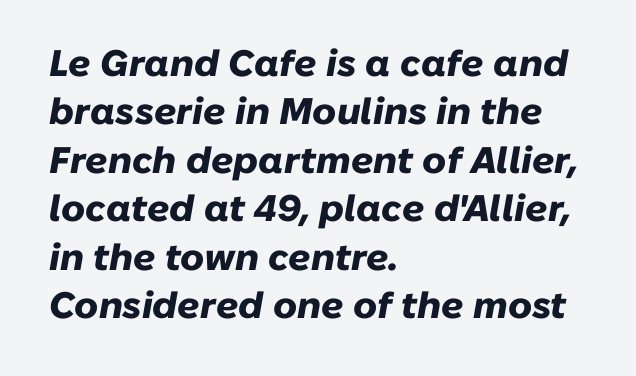
Q: Is the text bold? A: Yes.
Q: Is the text italic (slanted)? A: Yes, it leans right by about 10 degrees.
Q: Is the text underlined? A: No.
Q: How is the paragraph aligned? A: Left-aligned.
Q: Is the spacing between letters normal or unusually wide? A: Normal.
Q: Is the spacing between lines tight, normal or loose? A: Normal.
Q: Width (condensed, normal, or wide)? A: Normal.
Q: Stroke contrast? A: Low.
Q: x-height? A: Medium.
Q: Monospaced? A: No.
